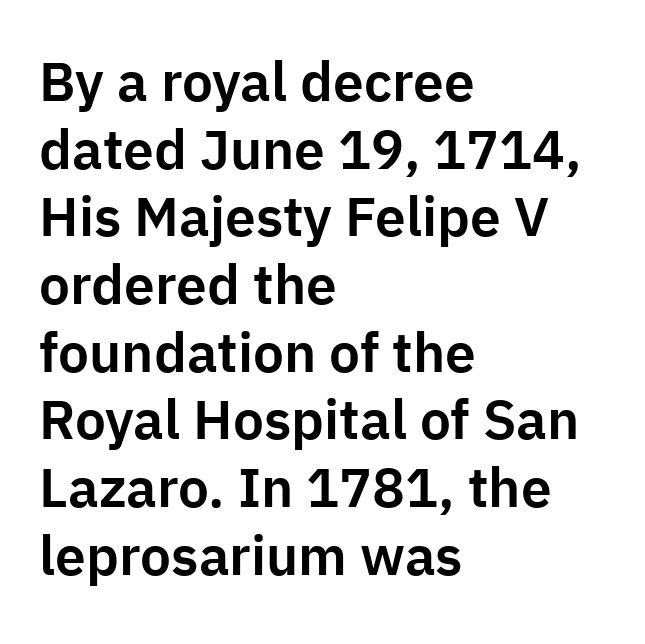
The image shows 55 px sans-serif type, upright; set left-aligned, line spacing 1.23x, normal letter spacing, not underlined; low stroke contrast and a medium x-height.
